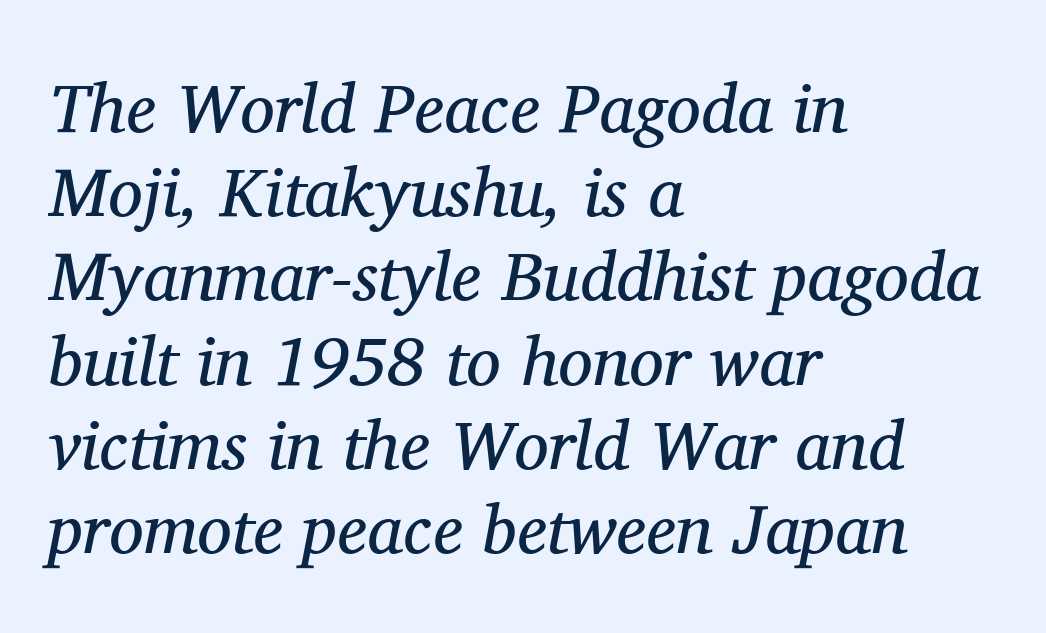
Q: Is the text bold? A: No.
Q: Is the text italic (slanted)? A: Yes, it leans right by about 11 degrees.
Q: Is the typeface a serif or a sans-serif typeface? A: Serif.
Q: Is the text underlined? A: No.
Q: How is the paragraph aligned? A: Left-aligned.
Q: Is the spacing between letters normal or unusually wide? A: Normal.
Q: Width (condensed, normal, or wide)? A: Normal.
Q: Stroke contrast? A: Medium.
Q: x-height? A: Medium.
Q: Monospaced? A: No.
